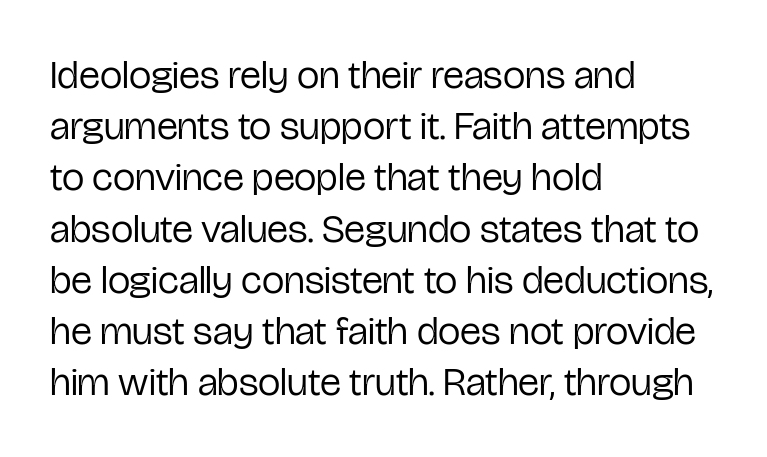
Q: Is the text bold? A: No.
Q: Is the text italic (slanted)? A: No, it is upright.
Q: Is the typeface a serif or a sans-serif typeface? A: Sans-serif.
Q: Is the text underlined? A: No.
Q: How is the paragraph aligned? A: Left-aligned.
Q: Is the spacing between letters normal or unusually wide? A: Normal.
Q: Is the spacing between lines tight, normal or loose? A: Normal.
Q: Width (condensed, normal, or wide)? A: Condensed.
Q: Stroke contrast? A: Low.
Q: x-height? A: Medium.
Q: Monospaced? A: No.
